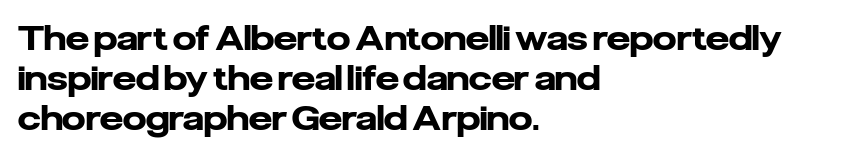
{"serif": "no", "italic": "no", "bold": "yes", "weight": "heavy", "width": "normal", "stroke_contrast": "low", "x_height": "medium", "monospaced": "no", "underline": "no", "align": "left", "line_spacing_ratio": 1.21, "letter_spacing": "normal", "letter_spacing_em": 0.0, "glyph_px": 33}
